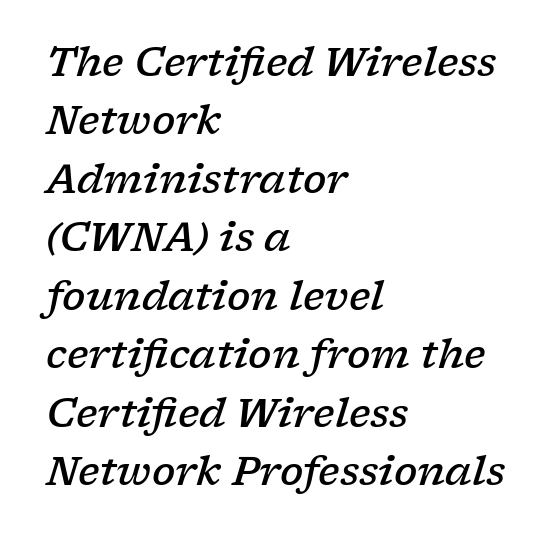
{"serif": "yes", "italic": "yes", "lean": "right", "slant_degrees": 17, "bold": "semi", "weight": "semibold", "width": "wide", "stroke_contrast": "low", "x_height": "medium", "monospaced": "no", "underline": "no", "align": "left", "line_spacing": "normal", "line_spacing_ratio": 1.5, "letter_spacing": "normal", "letter_spacing_em": 0.0, "glyph_px": 39}
